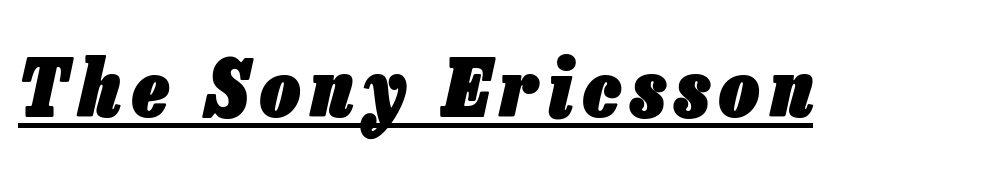
Q: Is the text bold? A: Yes.
Q: Is the text italic (slanted)? A: Yes, it leans right by about 13 degrees.
Q: Is the text underlined? A: Yes.
Q: Width (condensed, normal, or wide)? A: Condensed.
Q: Stroke contrast? A: Low.
Q: x-height? A: Medium.
Q: Monospaced? A: No.
